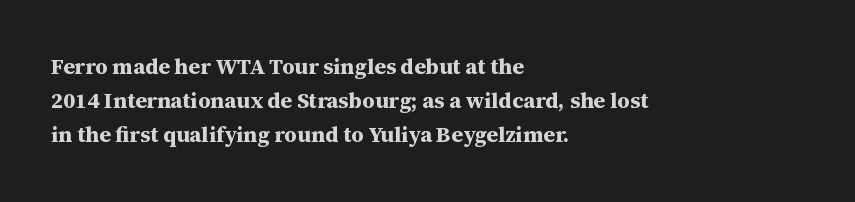
{"italic": "no", "bold": "yes", "underline": "no", "align": "left", "line_spacing": "normal", "line_spacing_ratio": 1.55, "letter_spacing": "normal", "letter_spacing_em": 0.0, "glyph_px": 22}
